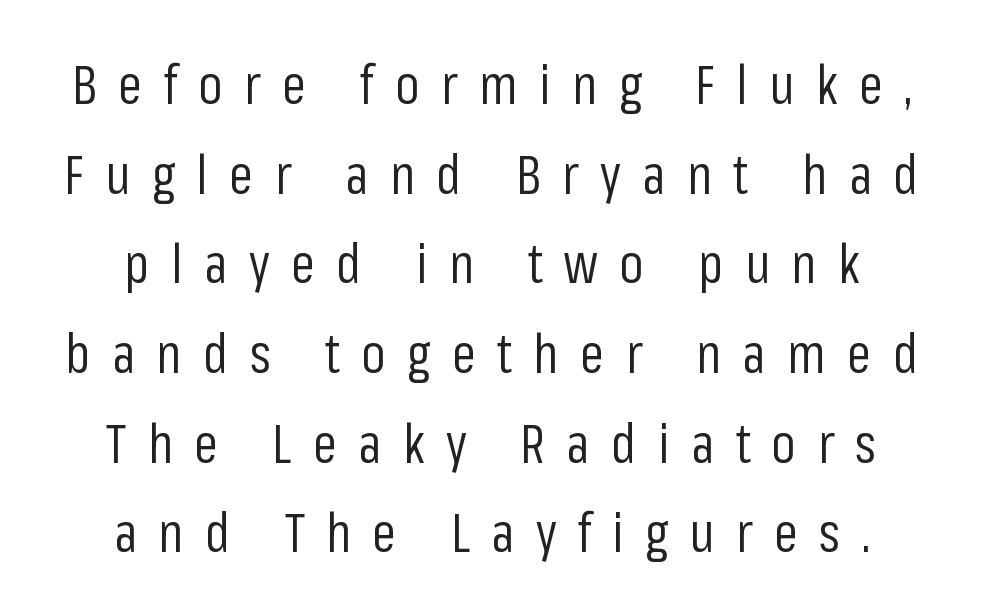
The image shows 54 px regular-weight, condensed sans-serif type, upright; set centered, normal line spacing (1.66x), unusually wide letter spacing (+0.4 em), not underlined; low stroke contrast and a medium x-height.
